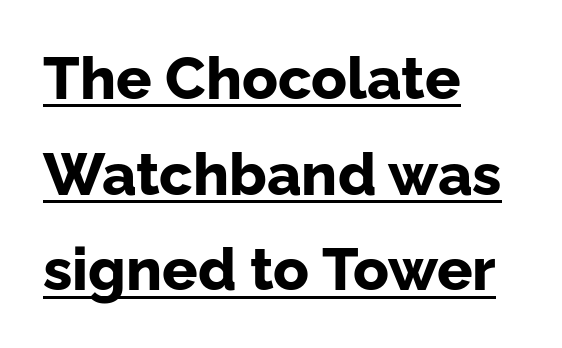
Q: Is the text bold? A: Yes.
Q: Is the text italic (slanted)? A: No, it is upright.
Q: Is the typeface a serif or a sans-serif typeface? A: Sans-serif.
Q: Is the text underlined? A: Yes.
Q: How is the paragraph aligned? A: Left-aligned.
Q: Is the spacing between letters normal or unusually wide? A: Normal.
Q: Is the spacing between lines tight, normal or loose? A: Normal.
Q: Width (condensed, normal, or wide)? A: Normal.
Q: Stroke contrast? A: Low.
Q: x-height? A: Medium.
Q: Monospaced? A: No.
